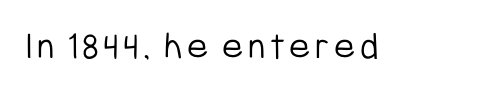
This rendering employs a face without finishing strokes, i.e., a sans-serif. These glyphs show unthickened strokes, regular width or finer. Nope, not italic — everything's standing straight. Clear beneath every line of the passage.
